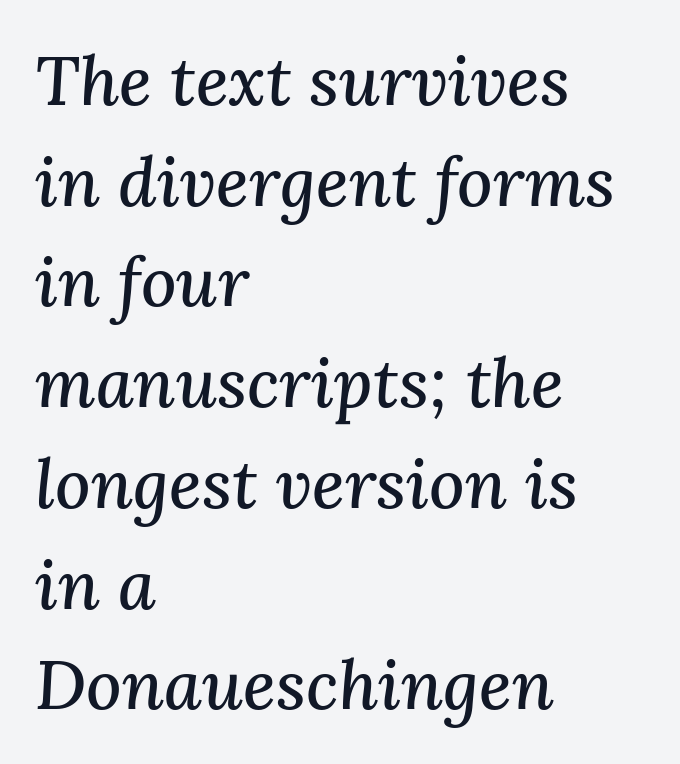
Clear beneath every line of the passage. The text block is weighted toward the left margin, trailing off unevenly rightward. Spacing verdict: proportional, widths tailored to each character. Slanted lettering throughout. A normal amount of white space separates one row of letters from the next.
